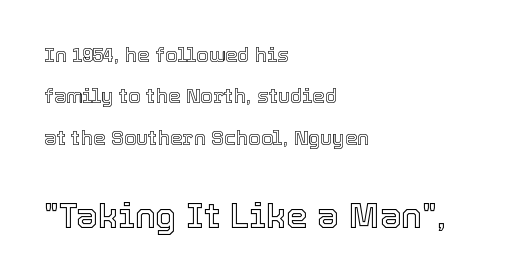
Q: Is the text italic (slanted)? A: No, it is upright.
Q: Is the text underlined? A: No.
Q: How is the paragraph aligned? A: Left-aligned.
Q: Is the spacing between letters normal or unusually wide? A: Normal.
Q: Is the spacing between lines tight, normal or loose? A: Loose.
Q: Which block of text is set in a larger size, the first (top) or the second (bottom)? A: The second (bottom) one.
Q: Width (condensed, normal, or wide)? A: Normal.
Q: x-height? A: Medium.
Q: Monospaced? A: No.
